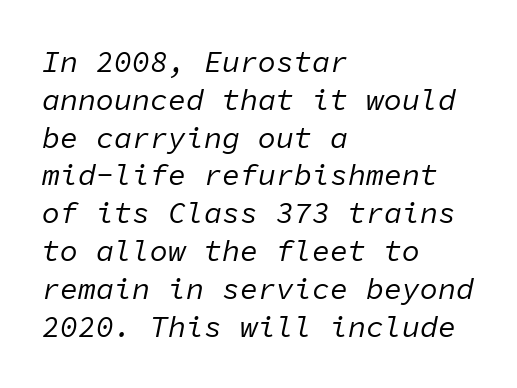
Q: Is the text bold? A: No.
Q: Is the text italic (slanted)? A: Yes, it leans right by about 11 degrees.
Q: Is the text underlined? A: No.
Q: How is the paragraph aligned? A: Left-aligned.
Q: Is the spacing between letters normal or unusually wide? A: Normal.
Q: Is the spacing between lines tight, normal or loose? A: Normal.
Q: Width (condensed, normal, or wide)? A: Normal.
Q: Stroke contrast? A: Low.
Q: x-height? A: Medium.
Q: Monospaced? A: Yes.
